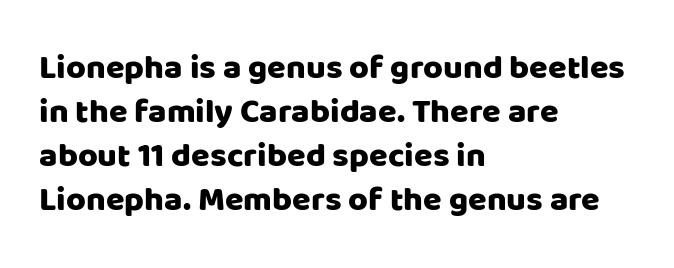
{"serif": "no", "italic": "no", "width": "normal", "stroke_contrast": "low", "x_height": "large", "monospaced": "no", "underline": "no", "align": "left", "line_spacing": "normal", "line_spacing_ratio": 1.29, "letter_spacing": "normal", "letter_spacing_em": 0.0, "glyph_px": 34}
